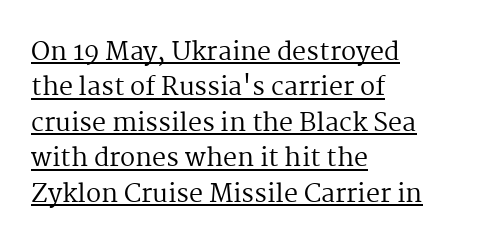
Q: Is the text bold? A: No.
Q: Is the text italic (slanted)? A: No, it is upright.
Q: Is the text underlined? A: Yes.
Q: How is the paragraph aligned? A: Left-aligned.
Q: Is the spacing between letters normal or unusually wide? A: Normal.
Q: Is the spacing between lines tight, normal or loose? A: Normal.
